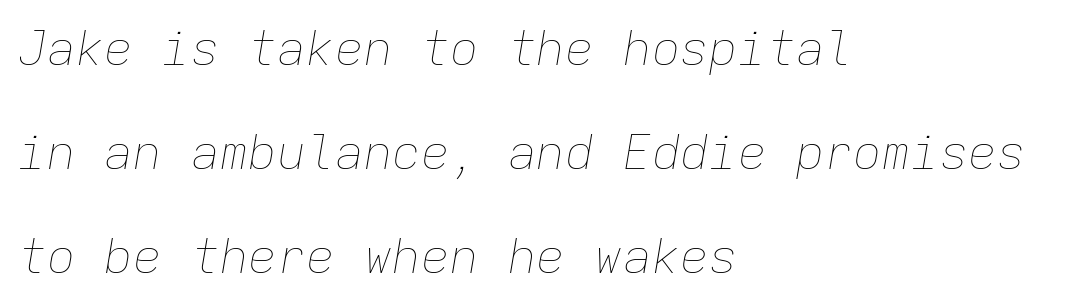
Q: Is the text bold? A: No.
Q: Is the text italic (slanted)? A: Yes, it leans right by about 9 degrees.
Q: Is the text underlined? A: No.
Q: How is the paragraph aligned? A: Left-aligned.
Q: Is the spacing between letters normal or unusually wide? A: Normal.
Q: Is the spacing between lines tight, normal or loose? A: Loose.
Q: Width (condensed, normal, or wide)? A: Normal.
Q: Stroke contrast? A: Low.
Q: x-height? A: Medium.
Q: Monospaced? A: Yes.
